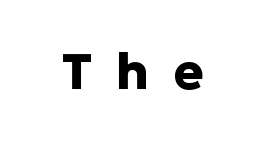
{"serif": "no", "italic": "no", "bold": "yes", "weight": "heavy", "width": "normal", "stroke_contrast": "low", "x_height": "medium", "monospaced": "no", "underline": "no", "letter_spacing": "wide", "letter_spacing_em": 0.49, "glyph_px": 50}
